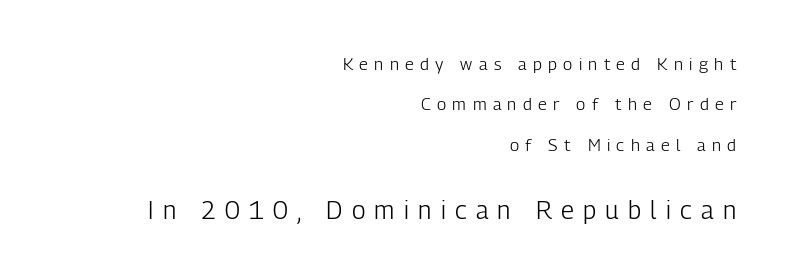
Widely set lines give the paragraph a tall, airy silhouette. The font's upright variant was chosen for this text. Every row of glyphs terminates at an identical x-position on the right. Heaviness? Minimal to ordinary, like unemphasized prose. The face used here is rendered with a markedly widened letterfit.
